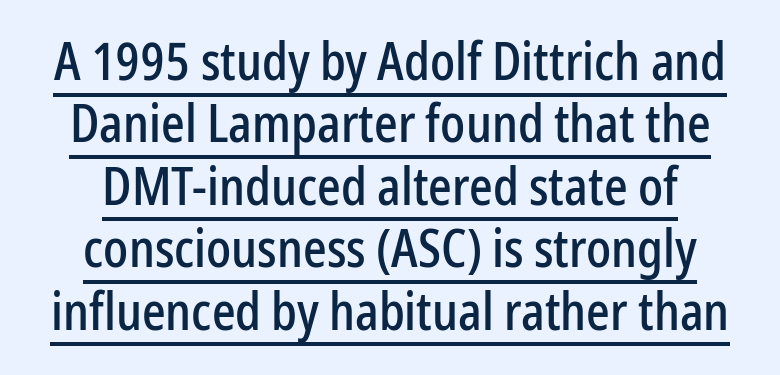
The image shows 52 px condensed sans-serif type, upright; set centered, line spacing 1.2x, normal letter spacing, underlined; low stroke contrast and a medium x-height.
